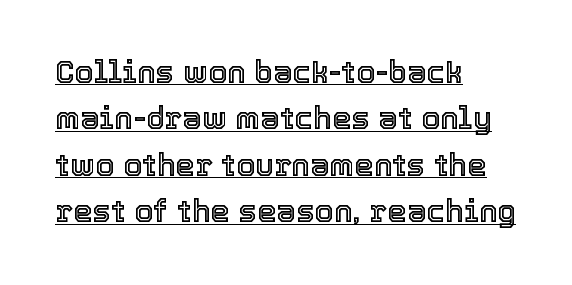
Line starts are locked; line ends wander. Nothing unusual about the tracking: characters are spaced as the font intends. The vertical gap from one line to the next is medium. Vertical strokes here are truly vertical. Note the varied advance widths — an 'i' is clearly narrower than an 'm'.
